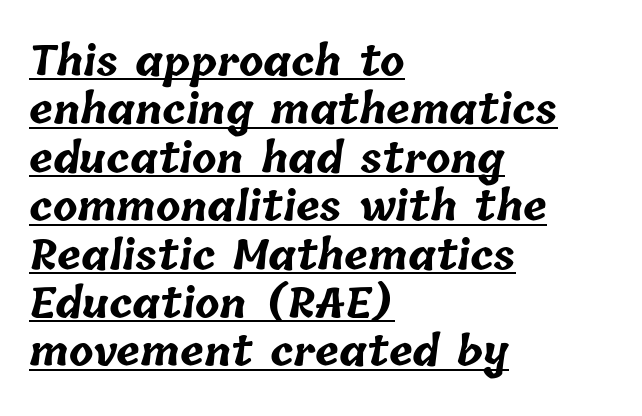
The setting favours the left margin, as ordinary paragraphs usually do. Is this a fixed-width face? No — the glyphs have proportional, varying widths. Nobody touched the tracking dial on this one. Students, this is bold: see how much ink each stroke carries.
